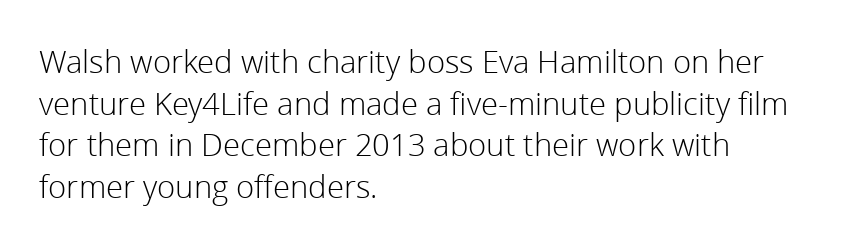
Q: Is the text bold? A: No.
Q: Is the text italic (slanted)? A: No, it is upright.
Q: Is the typeface a serif or a sans-serif typeface? A: Sans-serif.
Q: Is the text underlined? A: No.
Q: How is the paragraph aligned? A: Left-aligned.
Q: Is the spacing between letters normal or unusually wide? A: Normal.
Q: Is the spacing between lines tight, normal or loose? A: Normal.
Q: Width (condensed, normal, or wide)? A: Normal.
Q: x-height? A: Medium.
Q: Monospaced? A: No.
